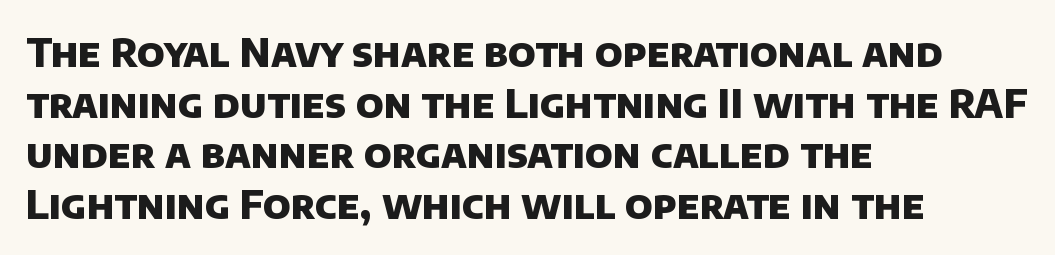
Q: Is the text bold? A: Yes.
Q: Is the typeface a serif or a sans-serif typeface? A: Sans-serif.
Q: Is the text underlined? A: No.
Q: How is the paragraph aligned? A: Left-aligned.
Q: Is the spacing between letters normal or unusually wide? A: Normal.
Q: Is the spacing between lines tight, normal or loose? A: Normal.
Q: Width (condensed, normal, or wide)? A: Normal.
Q: Stroke contrast? A: Low.
Q: x-height? A: Large.
Q: Monospaced? A: No.
